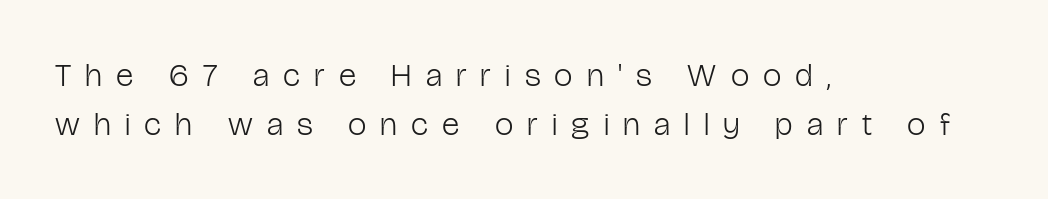
Q: Is the text bold? A: No.
Q: Is the text italic (slanted)? A: No, it is upright.
Q: Is the typeface a serif or a sans-serif typeface? A: Sans-serif.
Q: Is the text underlined? A: No.
Q: How is the paragraph aligned? A: Left-aligned.
Q: Is the spacing between letters normal or unusually wide? A: Unusually wide.
Q: Is the spacing between lines tight, normal or loose? A: Normal.
Q: Width (condensed, normal, or wide)? A: Condensed.
Q: Stroke contrast? A: Low.
Q: x-height? A: Medium.
Q: Monospaced? A: No.
